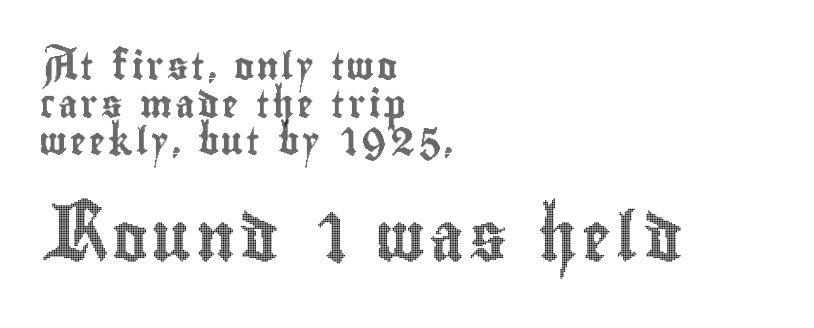
The image shows 48 px condensed type, upright; set left-aligned, normal line spacing (1.39x), not underlined; the second (bottom) block is 1.78x larger; a small x-height.
